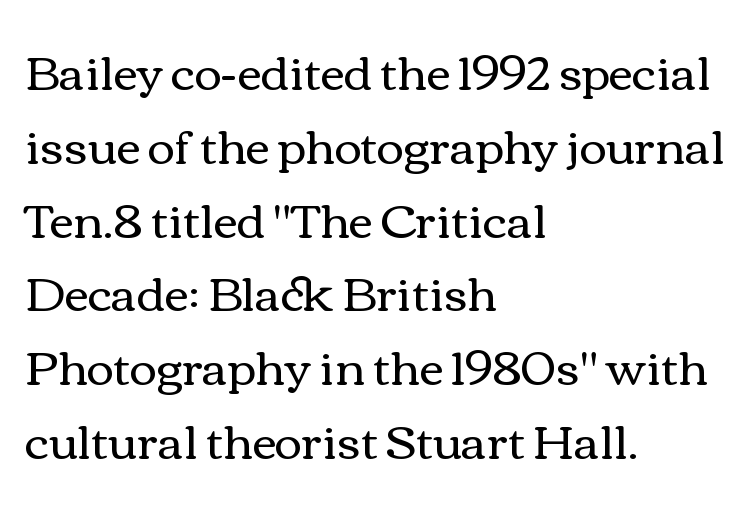
Q: Is the text bold? A: No.
Q: Is the text italic (slanted)? A: No, it is upright.
Q: Is the text underlined? A: No.
Q: How is the paragraph aligned? A: Left-aligned.
Q: Is the spacing between letters normal or unusually wide? A: Normal.
Q: Is the spacing between lines tight, normal or loose? A: Normal.
Q: Width (condensed, normal, or wide)? A: Wide.
Q: Stroke contrast? A: Medium.
Q: x-height? A: Medium.
Q: Monospaced? A: No.
